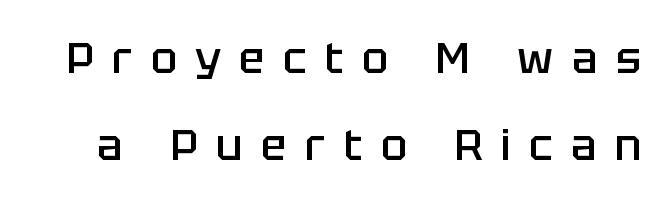
Q: Is the text bold? A: Semi-bold.
Q: Is the text italic (slanted)? A: No, it is upright.
Q: Is the typeface a serif or a sans-serif typeface? A: Sans-serif.
Q: Is the text underlined? A: No.
Q: Is the spacing between letters normal or unusually wide? A: Unusually wide.
Q: Is the spacing between lines tight, normal or loose? A: Loose.
Q: Width (condensed, normal, or wide)? A: Normal.
Q: Stroke contrast? A: Low.
Q: x-height? A: Large.
Q: Monospaced? A: No.
